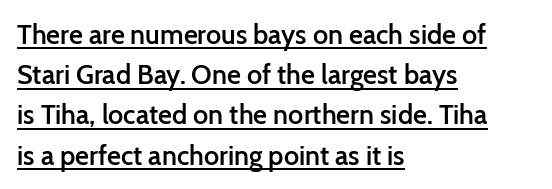
There is no visible air inserted between adjacent glyphs. Interline gaps are of average width in this sample. Leftover space on each line is placed entirely after the last word. A somewhat darkened texture: the type is semibold rather than bold.
